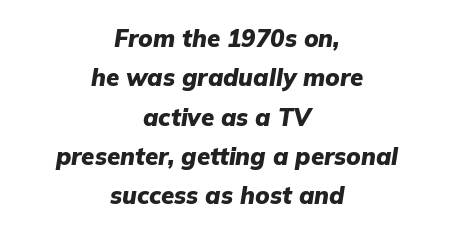
The image shows 24 px bold type, italic (leaning right); set centered, normal line spacing (1.64x), normal letter spacing, not underlined.
